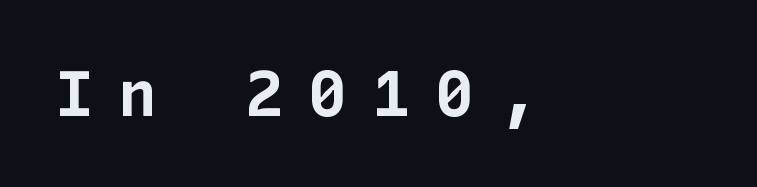
{"serif": "no", "italic": "no", "bold": "yes", "weight": "bold", "width": "normal", "stroke_contrast": "low", "x_height": "medium", "underline": "no", "align": "left", "letter_spacing": "wide", "letter_spacing_em": 0.39, "glyph_px": 64}
